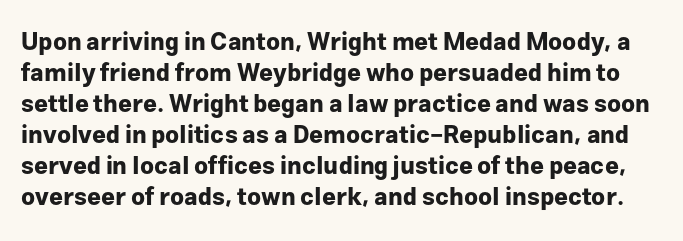
Q: Is the text bold? A: Yes.
Q: Is the text italic (slanted)? A: No, it is upright.
Q: Is the text underlined? A: No.
Q: Is the spacing between letters normal or unusually wide? A: Normal.
Q: Is the spacing between lines tight, normal or loose? A: Normal.
